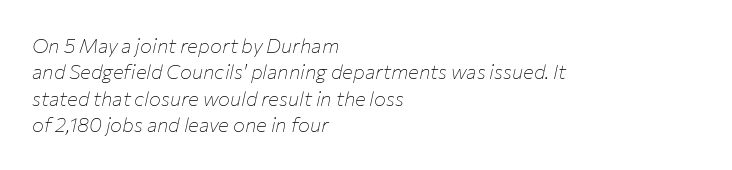
The image shows 20 px text type, italic (leaning right); set left-aligned, normal line spacing (1.32x), normal letter spacing, not underlined.
